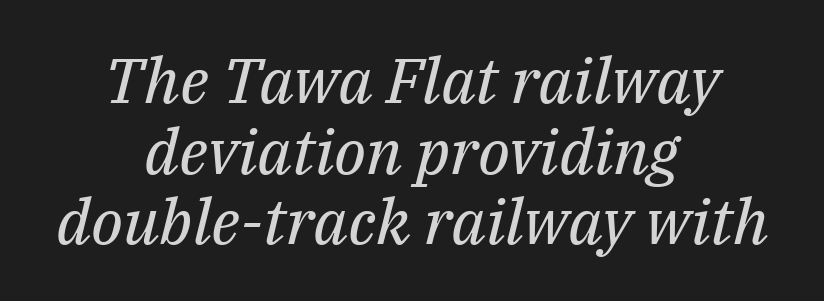
Teacher's note: observe the equal gaps on both sides — that is centered alignment. Each letter keeps its own natural width here, so spacing adapts to shape. The designer went with a serif here, giving each stem small feet. Each row of text sits above clean, open space. Tall strokes in this sample are angled rather than plumb.
